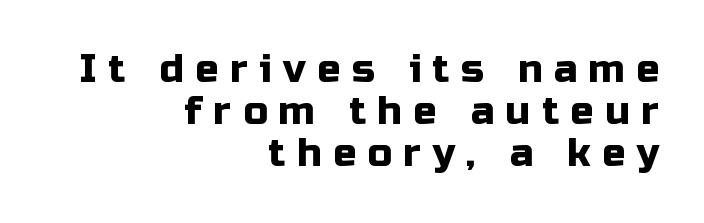
Every stem runs plumb, perpendicular to the baseline. The designer went with a sans here, leaving each stem footless. Typeset ragged left — the right edge is the straight one. Spacing verdict: proportional, widths tailored to each character.
